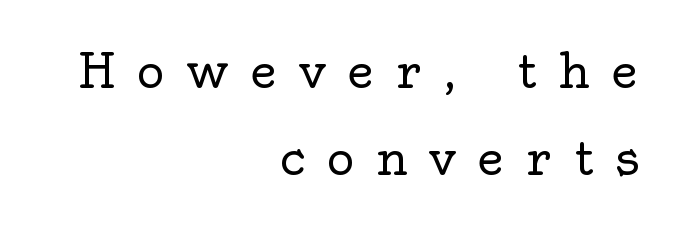
{"serif": "yes", "italic": "no", "bold": "no", "weight": "regular", "width": "normal", "x_height": "small", "monospaced": "no", "underline": "no", "align": "right", "line_spacing_ratio": 1.86, "letter_spacing": "wide", "letter_spacing_em": 0.45, "glyph_px": 47}
